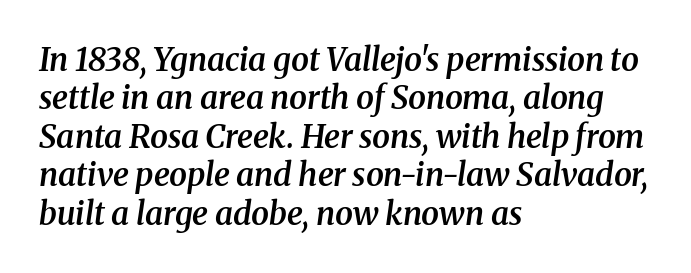
Teacher's note: observe the even left margin — that is flush-left alignment. Descender tails drop into unmarked territory. Spacing verdict: proportional, widths tailored to each character. Weight check: semibold — heavier than regular, not quite bold.
